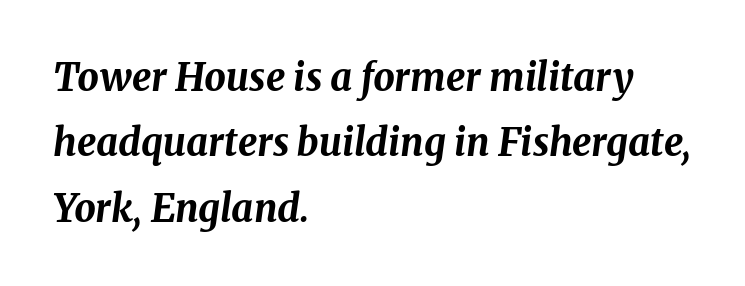
The image shows 38 px bold type, italic (leaning right); set left-aligned, line spacing 1.72x, normal letter spacing, not underlined; medium stroke contrast and a medium x-height.
